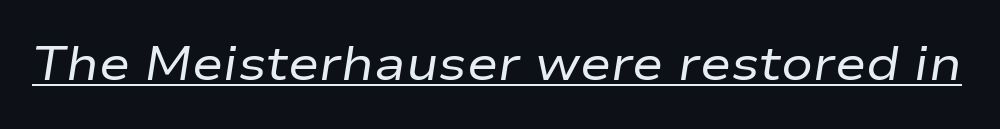
Think of a printed novel: that variable character pitch is what you see here. No extra tracking has been applied to these lines. No heavy texture on the line: the type isn't bold. The passage shown leans; its letterforms are oblique. Beneath each row of characters lies a ruled line.
